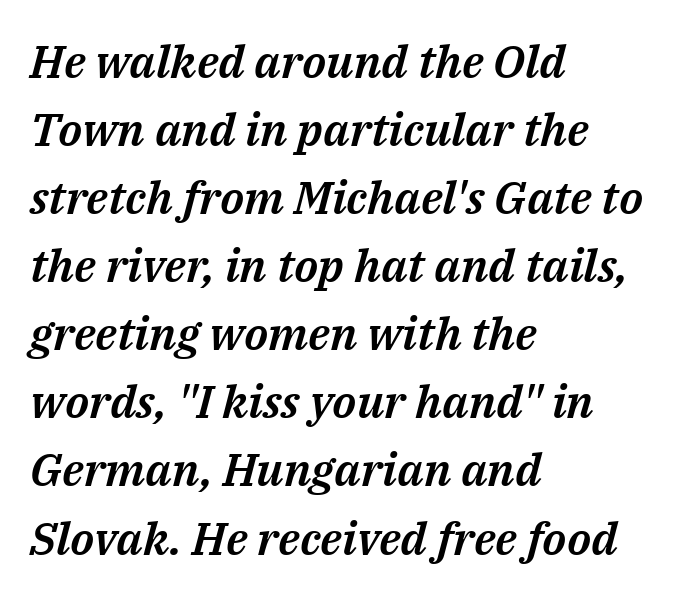
Q: Is the text italic (slanted)? A: Yes, it leans right by about 14 degrees.
Q: Is the text underlined? A: No.
Q: How is the paragraph aligned? A: Left-aligned.
Q: Is the spacing between letters normal or unusually wide? A: Normal.
Q: Is the spacing between lines tight, normal or loose? A: Normal.
Q: Width (condensed, normal, or wide)? A: Normal.
Q: Stroke contrast? A: Medium.
Q: x-height? A: Medium.
Q: Monospaced? A: No.
